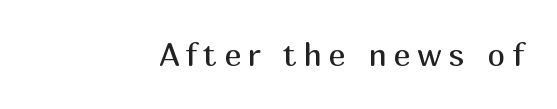
{"serif": "no", "italic": "no", "bold": "no", "weight": "regular", "width": "normal", "stroke_contrast": "medium", "x_height": "medium", "monospaced": "no", "underline": "no", "align": "right", "letter_spacing": "wide", "letter_spacing_em": 0.21, "glyph_px": 32}
